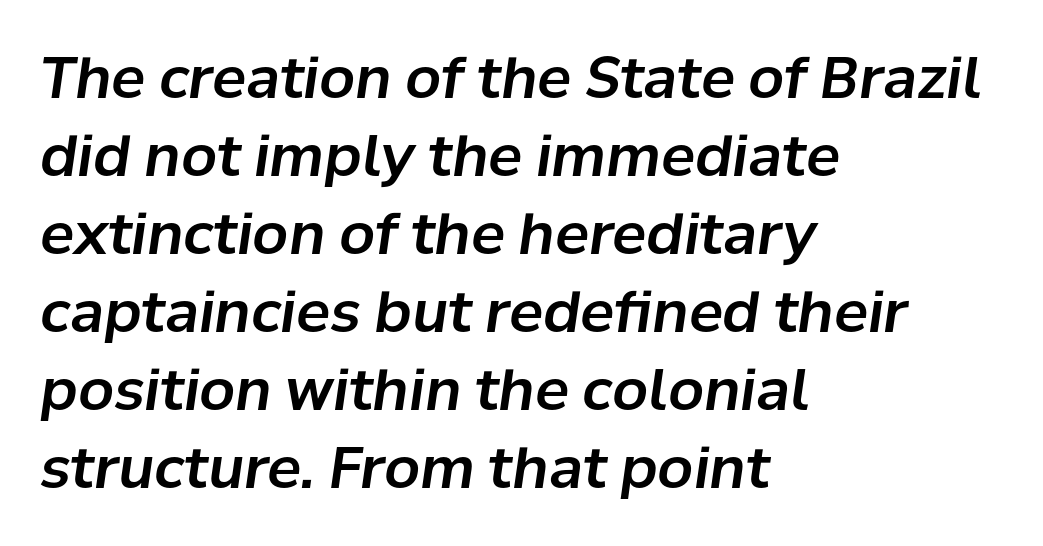
The image shows 57 px text type, italic (leaning right); set left-aligned, normal line spacing (1.37x), normal letter spacing, not underlined; low stroke contrast and a medium x-height.
